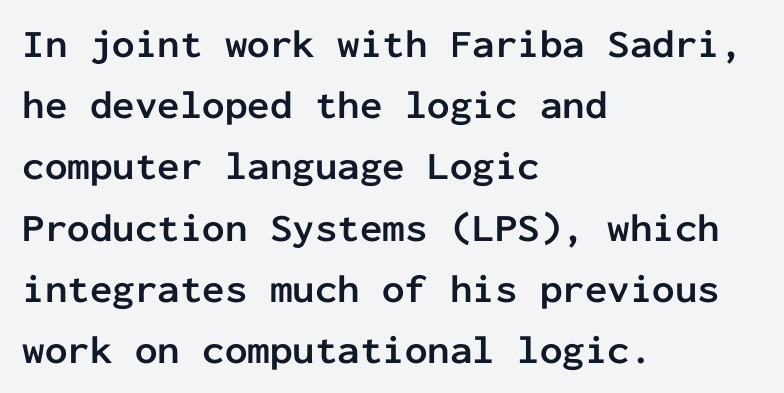
{"serif": "no", "italic": "no", "bold": "yes", "weight": "semibold", "width": "normal", "stroke_contrast": "low", "x_height": "medium", "monospaced": "yes", "underline": "no", "align": "left", "line_spacing": "normal", "line_spacing_ratio": 1.53, "letter_spacing": "normal", "letter_spacing_em": 0.0, "glyph_px": 40}
